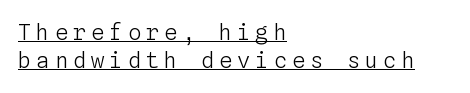
Vertical strokes here are truly vertical. Each new line begins a customary step beneath the previous one. Compared with undecorated copy, this sample adds a rule below the words. Compared with a centered layout, this one pins lines to the left instead. The typesetting does not lean heavy: it is not bold. The gaps between neighbouring characters are conspicuously large.
